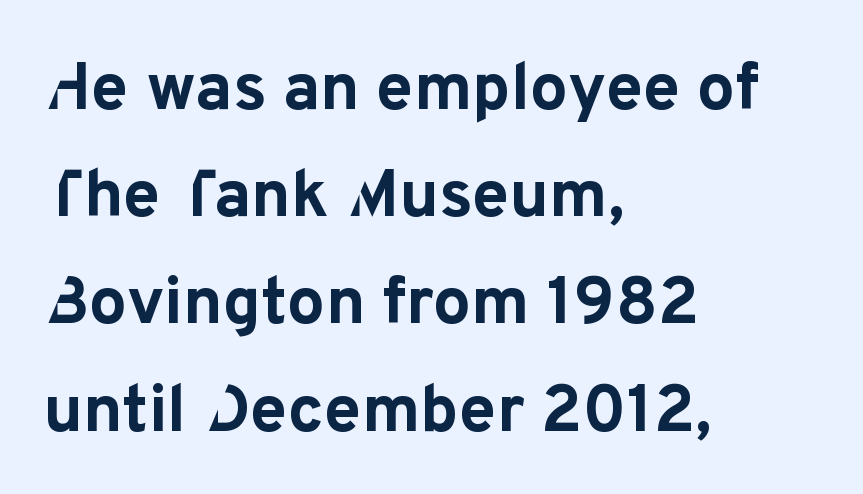
The image shows 67 px bold sans-serif type, upright; set left-aligned, normal line spacing (1.6x), normal letter spacing, not underlined; low stroke contrast and a medium x-height.
